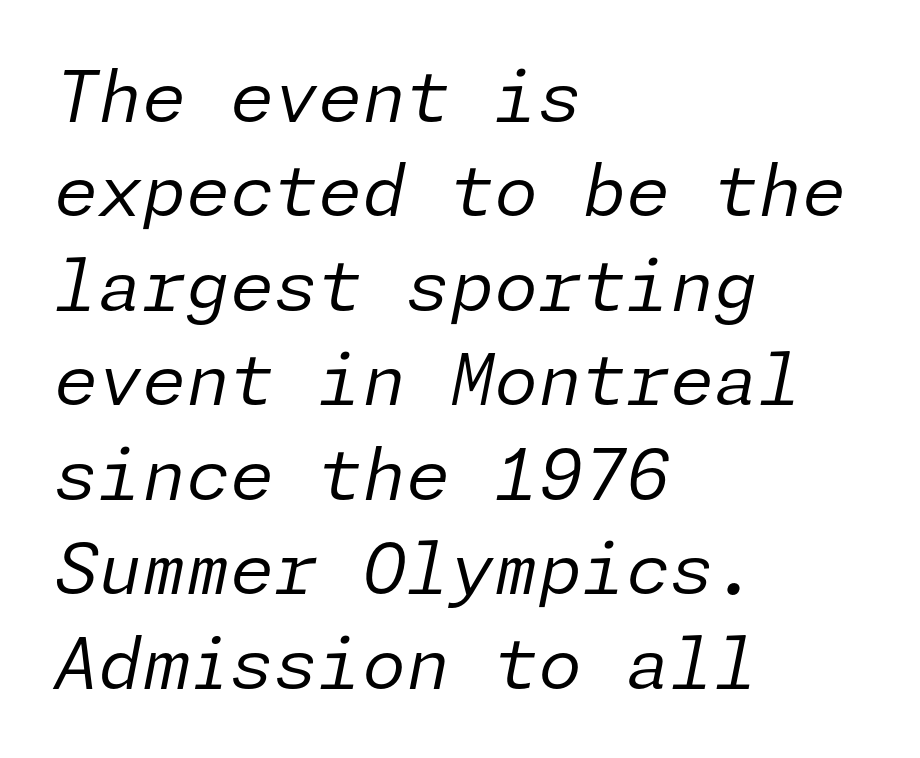
{"italic": "yes", "lean": "right", "slant_degrees": 11, "bold": "no", "weight": "regular", "width": "normal", "stroke_contrast": "low", "x_height": "medium", "underline": "no", "align": "left", "line_spacing": "normal", "line_spacing_ratio": 1.33, "letter_spacing": "normal", "letter_spacing_em": 0.0, "glyph_px": 71}
